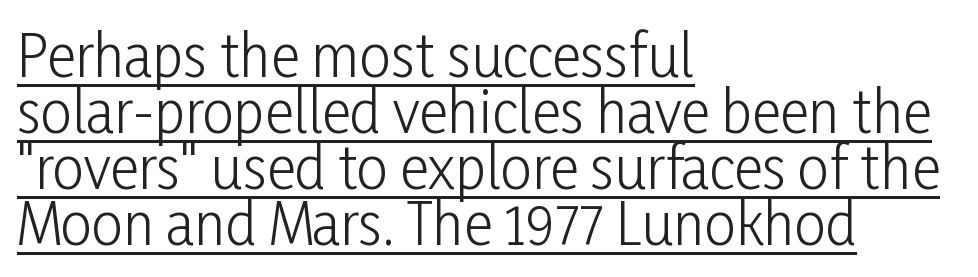
Q: Is the text bold? A: No.
Q: Is the text italic (slanted)? A: No, it is upright.
Q: Is the typeface a serif or a sans-serif typeface? A: Sans-serif.
Q: Is the text underlined? A: Yes.
Q: How is the paragraph aligned? A: Left-aligned.
Q: Is the spacing between letters normal or unusually wide? A: Normal.
Q: Is the spacing between lines tight, normal or loose? A: Tight.
Q: Width (condensed, normal, or wide)? A: Condensed.
Q: Stroke contrast? A: Low.
Q: x-height? A: Medium.
Q: Monospaced? A: No.
